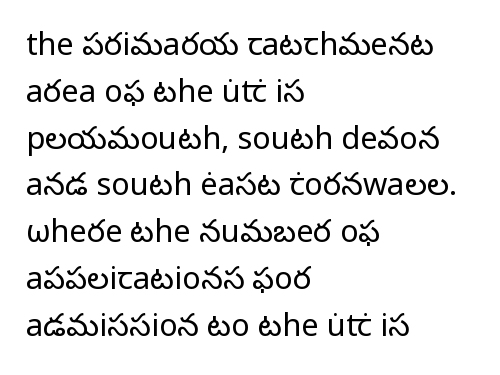
Q: Is the text bold? A: No.
Q: Is the text italic (slanted)? A: No, it is upright.
Q: Is the typeface a serif or a sans-serif typeface? A: Sans-serif.
Q: Is the text underlined? A: No.
Q: How is the paragraph aligned? A: Left-aligned.
Q: Is the spacing between letters normal or unusually wide? A: Normal.
Q: Is the spacing between lines tight, normal or loose? A: Normal.
Q: Width (condensed, normal, or wide)? A: Normal.
Q: Stroke contrast? A: Low.
Q: x-height? A: Medium.
Q: Monospaced? A: No.
